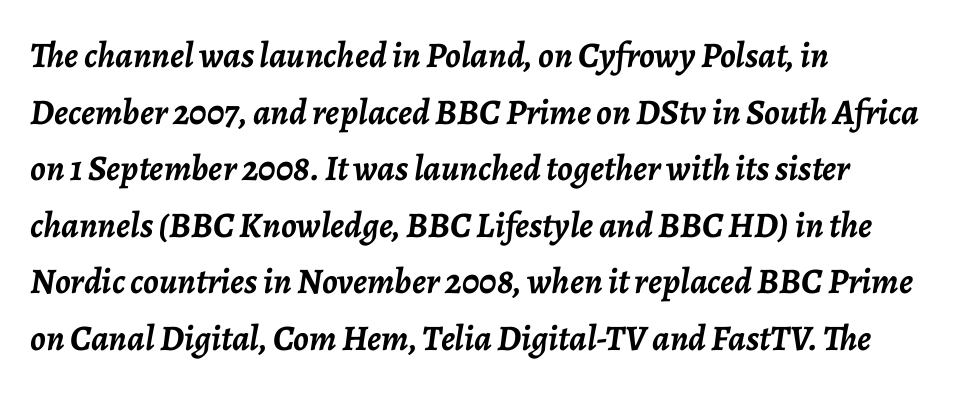
Evenly set lines give the paragraph a standard silhouette. Compared with an ordinary text face, these strokes are far heavier — a full bold. The space beneath each line is pristine and unruled. Nobody touched the tracking dial on this one. The paragraph has a hard left edge and a soft right edge.
